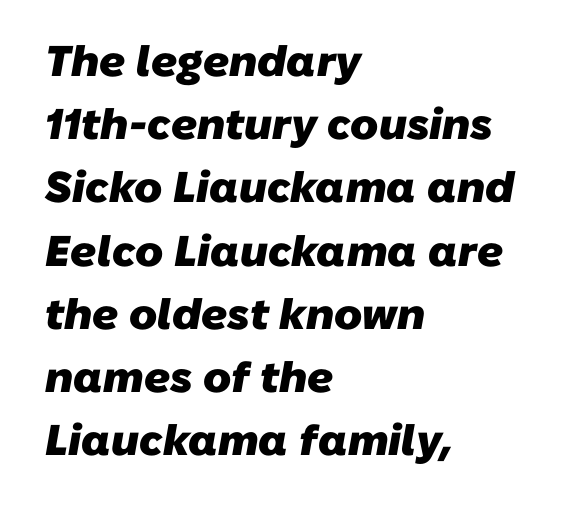
The image shows 43 px heavy sans-serif type; set left-aligned, normal line spacing (1.47x), normal letter spacing, not underlined; low stroke contrast and a medium x-height.
